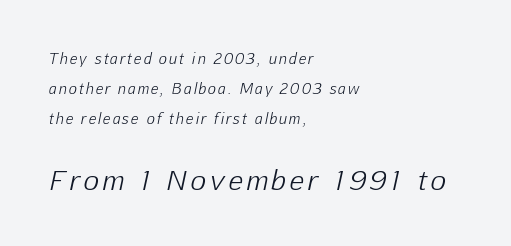
Q: Is the text bold? A: No.
Q: Is the text italic (slanted)? A: Yes, it leans right by about 12 degrees.
Q: Is the text underlined? A: No.
Q: How is the paragraph aligned? A: Left-aligned.
Q: Is the spacing between lines tight, normal or loose? A: Loose.
Q: Which block of text is set in a larger size, the first (top) or the second (bottom)? A: The second (bottom) one.
